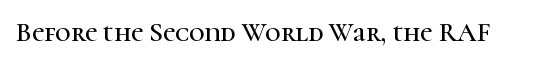
The image shows 27 px text type, upright; set normal letter spacing, not underlined.
